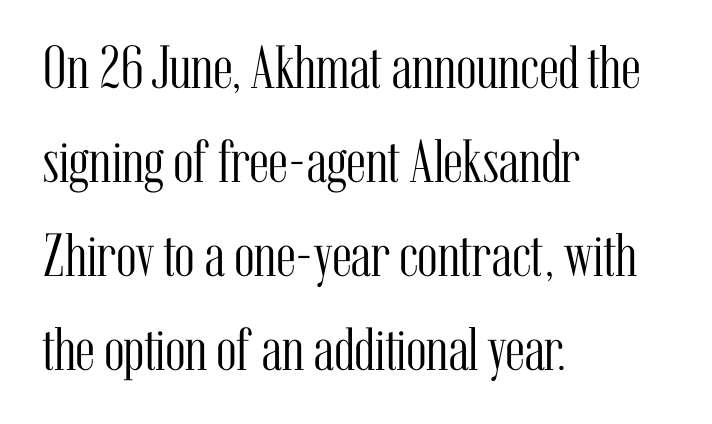
Posture: straight, roman, zero tilt. The glyphs in this specimen are seriffed. Short and long lines alike share a common starting point at left. Varying glyph widths throughout — classic text-font behaviour. Stroke thickness stays within the range of a standard reading face or lighter.
